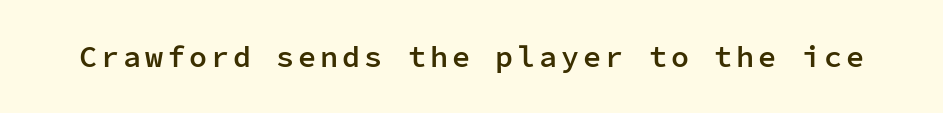
The image shows 30 px semibold sans-serif type, upright, monospaced; set not underlined; low stroke contrast and a medium x-height.
